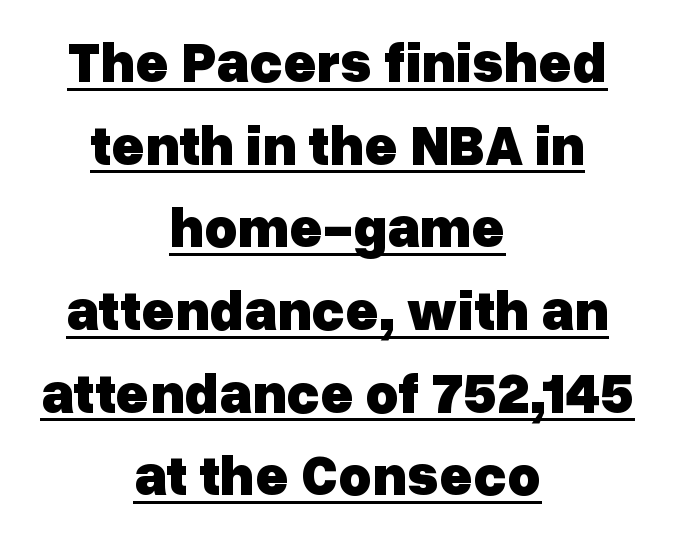
Tracking value appears to be zero — textbook default spacing. Weight: bold. Where is the straight margin? There isn't one; the lines are centered. Ascenders rise straight up at ninety degrees. Look at the bottom of the vertical strokes: they stop flat, with no serifs.
